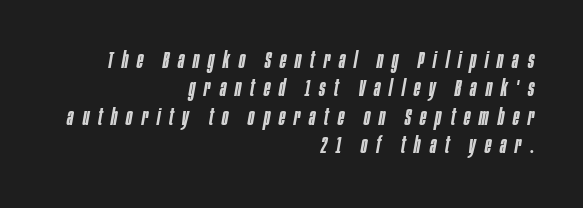
The image shows 23 px text type, italic (leaning right); set right-aligned, line spacing 1.23x, unusually wide letter spacing (+0.39 em), not underlined.
